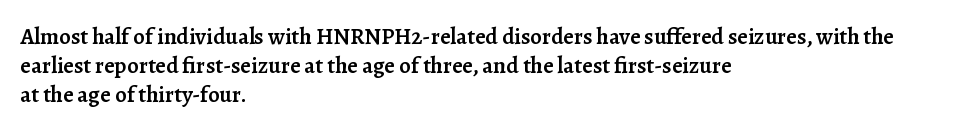
Q: Is the text bold? A: Semi-bold.
Q: Is the text italic (slanted)? A: No, it is upright.
Q: Is the text underlined? A: No.
Q: How is the paragraph aligned? A: Left-aligned.
Q: Is the spacing between letters normal or unusually wide? A: Normal.
Q: Is the spacing between lines tight, normal or loose? A: Normal.
